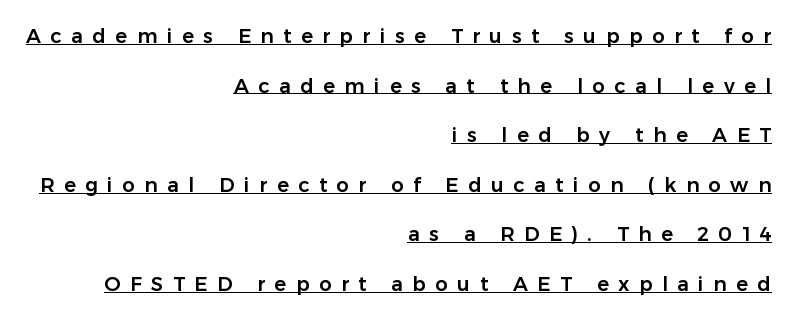
The lettering holds an erect, upright posture throughout. The typesetter has applied underlining to the passage shown. Rows of type keep a wide berth in the vertical direction. This sample uses expanded letter spacing, leaving extra air between glyphs. Typeset ragged left — the right edge is the straight one.
